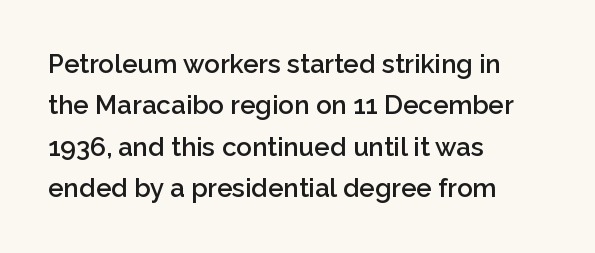
The image shows 26 px text type, upright; set left-aligned, normal line spacing (1.59x), normal letter spacing, not underlined.
